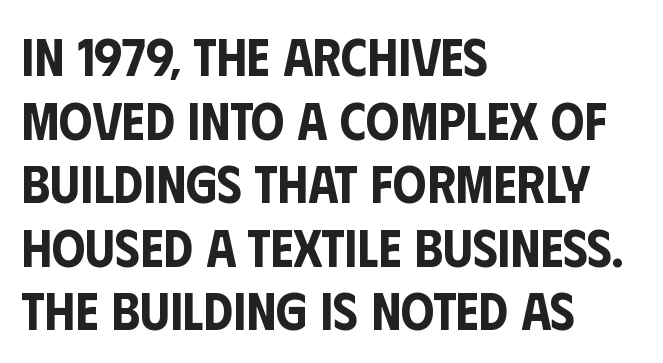
Q: Is the text italic (slanted)? A: No, it is upright.
Q: Is the typeface a serif or a sans-serif typeface? A: Sans-serif.
Q: Is the text underlined? A: No.
Q: How is the paragraph aligned? A: Left-aligned.
Q: Is the spacing between letters normal or unusually wide? A: Normal.
Q: Width (condensed, normal, or wide)? A: Condensed.
Q: Stroke contrast? A: Low.
Q: x-height? A: Large.
Q: Monospaced? A: No.
